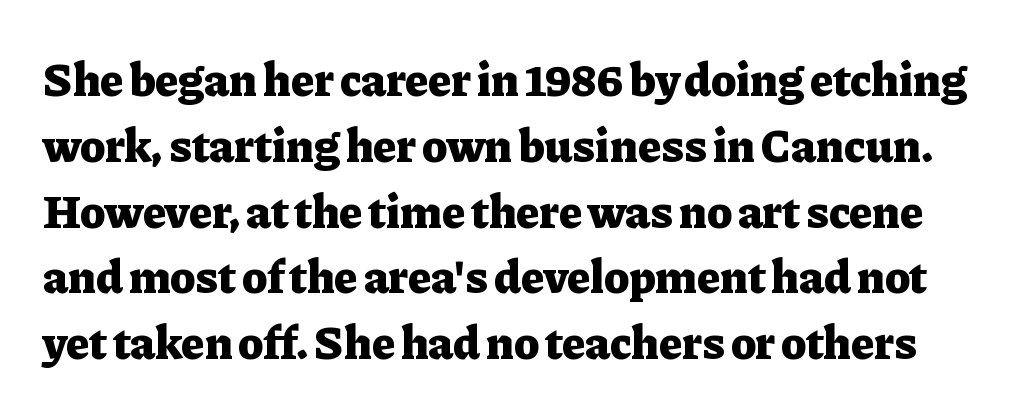
In terms of posture, this sample is upright. Check under the words: just untouched page. The designer left line spacing at the default. Examine the stroke ends and you'll spot serifs. The rendering uses natural spacing where letterforms have individual widths.
